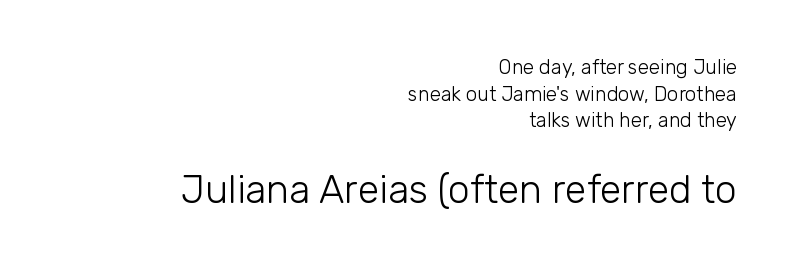
Q: Is the text bold? A: No.
Q: Is the text italic (slanted)? A: No, it is upright.
Q: Is the typeface a serif or a sans-serif typeface? A: Sans-serif.
Q: Is the text underlined? A: No.
Q: How is the paragraph aligned? A: Right-aligned.
Q: Is the spacing between letters normal or unusually wide? A: Normal.
Q: Is the spacing between lines tight, normal or loose? A: Normal.
Q: Which block of text is set in a larger size, the first (top) or the second (bottom)? A: The second (bottom) one.
Q: Width (condensed, normal, or wide)? A: Normal.
Q: Stroke contrast? A: Low.
Q: x-height? A: Medium.
Q: Monospaced? A: No.
